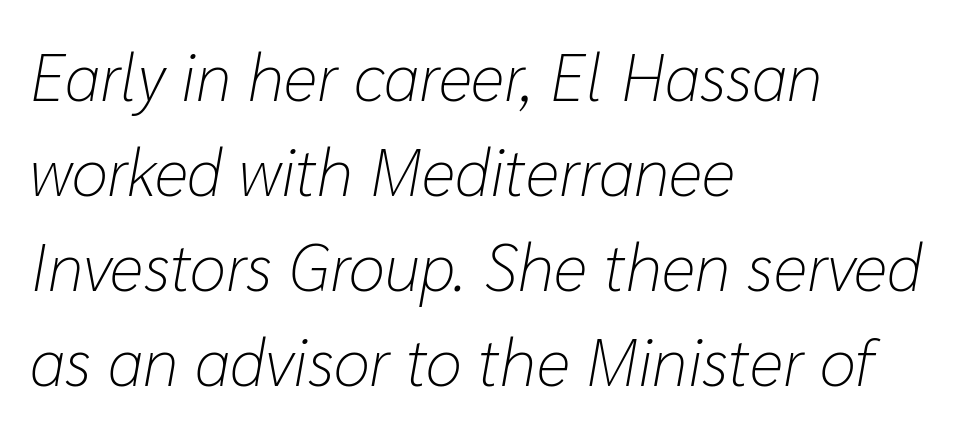
{"italic": "yes", "lean": "right", "slant_degrees": 10, "bold": "no", "weight": "light", "width": "normal", "stroke_contrast": "low", "x_height": "medium", "monospaced": "no", "underline": "no", "align": "left", "line_spacing": "normal", "line_spacing_ratio": 1.44, "letter_spacing": "normal", "letter_spacing_em": 0.0, "glyph_px": 66}
